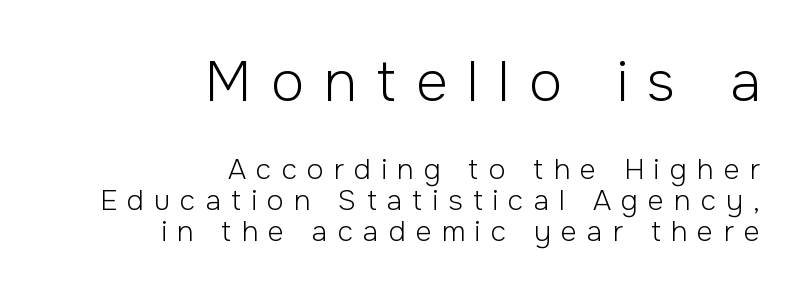
Q: Is the text bold? A: No.
Q: Is the text italic (slanted)? A: No, it is upright.
Q: Is the typeface a serif or a sans-serif typeface? A: Sans-serif.
Q: Is the text underlined? A: No.
Q: How is the paragraph aligned? A: Right-aligned.
Q: Is the spacing between letters normal or unusually wide? A: Unusually wide.
Q: Is the spacing between lines tight, normal or loose? A: Tight.
Q: Which block of text is set in a larger size, the first (top) or the second (bottom)? A: The first (top) one.
Q: Width (condensed, normal, or wide)? A: Normal.
Q: Stroke contrast? A: Low.
Q: x-height? A: Medium.
Q: Monospaced? A: No.
